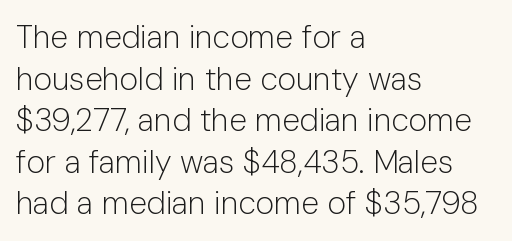
The image shows 32 px light sans-serif type, upright; set left-aligned, normal line spacing (1.3x), normal letter spacing, not underlined; low stroke contrast and a medium x-height.
